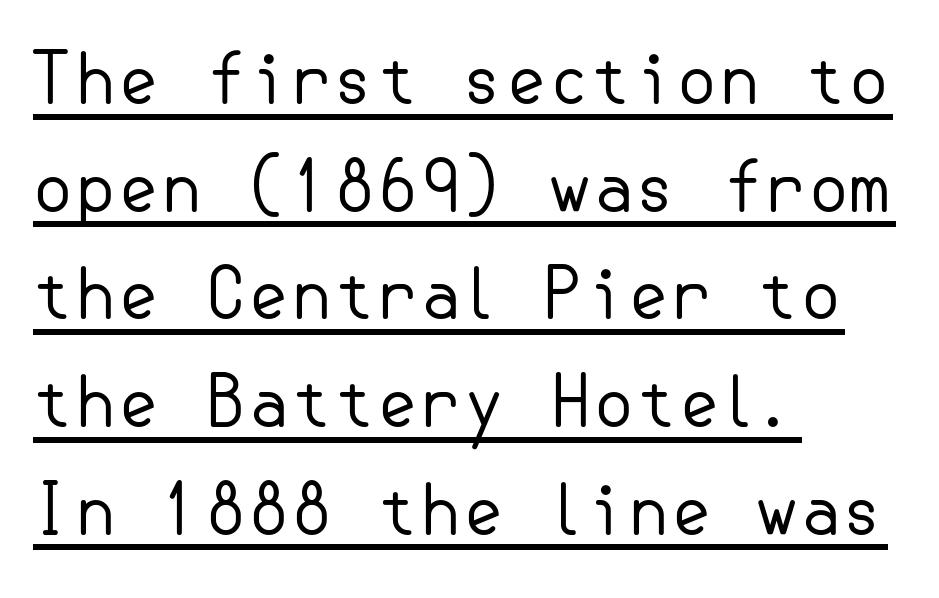
The cut favours lightness, reaching ordinary text weight at its darkest. The axis of the letterforms is exactly vertical. The tracking reads as untouched default to a designer's eye. What's the leading like? Ordinary, nothing unusual. The ragged edge is on the right, which tells us the setting is flush left.
